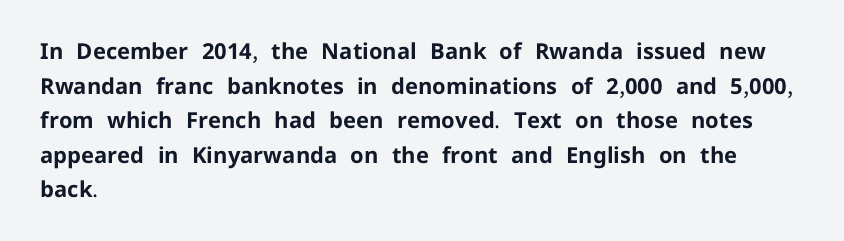
Q: Is the text bold? A: Yes.
Q: Is the text italic (slanted)? A: No, it is upright.
Q: Is the text underlined? A: No.
Q: How is the paragraph aligned? A: Left-aligned.
Q: Is the spacing between letters normal or unusually wide? A: Normal.
Q: Is the spacing between lines tight, normal or loose? A: Normal.
